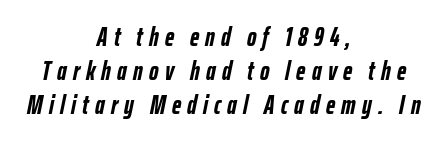
The image shows 26 px bold type, italic (leaning right); set centered, normal line spacing (1.31x), unusually wide letter spacing (+0.24 em), not underlined.
